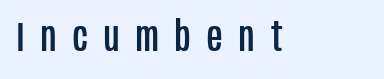
Q: Is the text italic (slanted)? A: No, it is upright.
Q: Is the typeface a serif or a sans-serif typeface? A: Sans-serif.
Q: Is the text underlined? A: No.
Q: Is the spacing between letters normal or unusually wide? A: Unusually wide.
Q: Width (condensed, normal, or wide)? A: Condensed.
Q: Stroke contrast? A: Low.
Q: x-height? A: Large.
Q: Monospaced? A: No.
